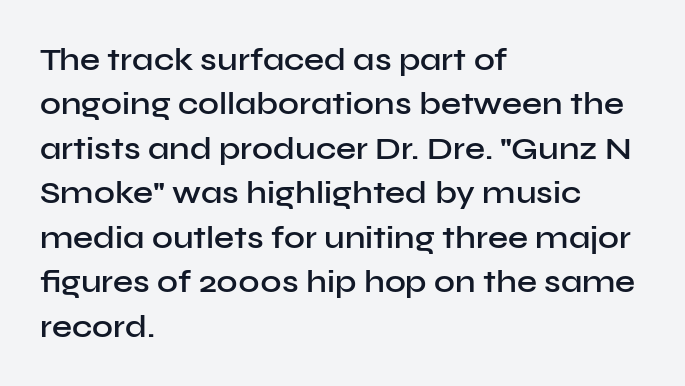
Q: Is the text bold? A: Semi-bold.
Q: Is the text italic (slanted)? A: No, it is upright.
Q: Is the typeface a serif or a sans-serif typeface? A: Sans-serif.
Q: Is the text underlined? A: No.
Q: How is the paragraph aligned? A: Left-aligned.
Q: Is the spacing between letters normal or unusually wide? A: Normal.
Q: Is the spacing between lines tight, normal or loose? A: Normal.
Q: Width (condensed, normal, or wide)? A: Normal.
Q: Stroke contrast? A: Low.
Q: x-height? A: Medium.
Q: Monospaced? A: No.
